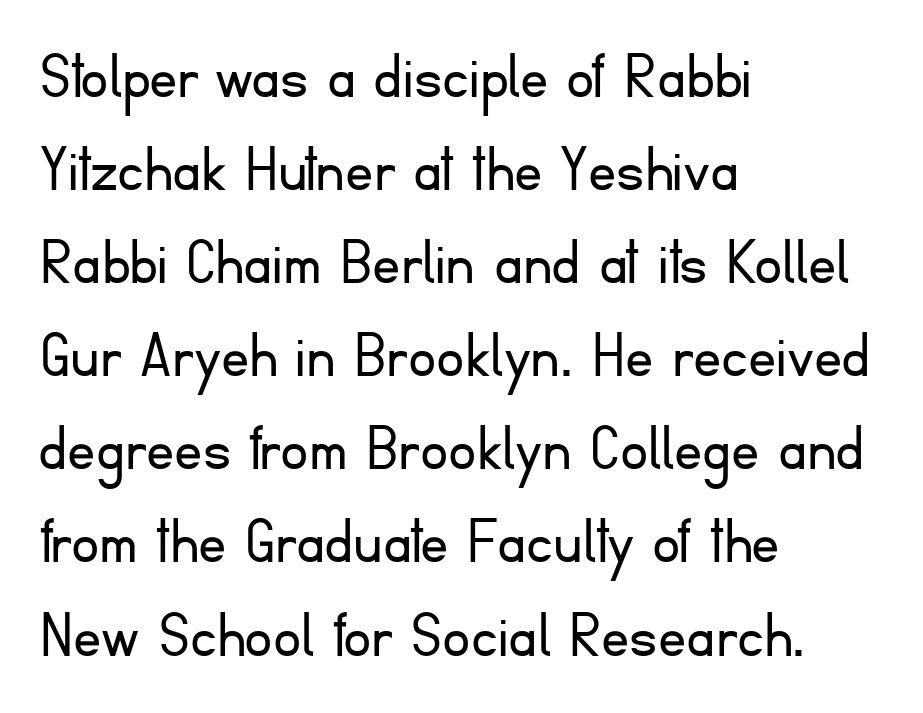
Q: Is the text bold? A: No.
Q: Is the text italic (slanted)? A: No, it is upright.
Q: Is the typeface a serif or a sans-serif typeface? A: Sans-serif.
Q: Is the text underlined? A: No.
Q: How is the paragraph aligned? A: Left-aligned.
Q: Is the spacing between letters normal or unusually wide? A: Normal.
Q: Is the spacing between lines tight, normal or loose? A: Normal.
Q: Width (condensed, normal, or wide)? A: Normal.
Q: Stroke contrast? A: Low.
Q: x-height? A: Small.
Q: Monospaced? A: No.
